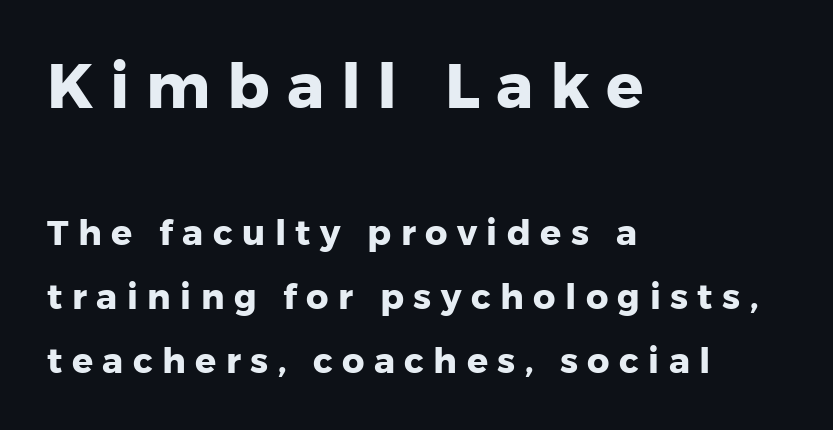
The letters in the upper block stand taller than those in the block below. The glyphs in this specimen are sans serif. If you drew a ruler down the left edge, every line would touch it. On the weight axis this lands at bold, roughly 700. In terms of posture, this sample is upright.
